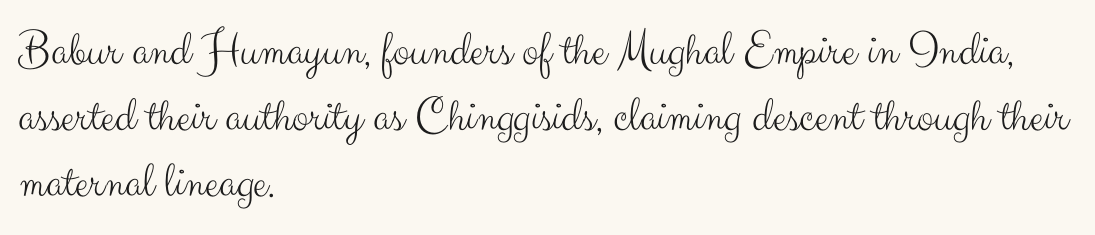
The image shows 50 px light sans-serif type; set left-aligned, normal line spacing (1.32x), normal letter spacing, not underlined; medium stroke contrast and a small x-height.
